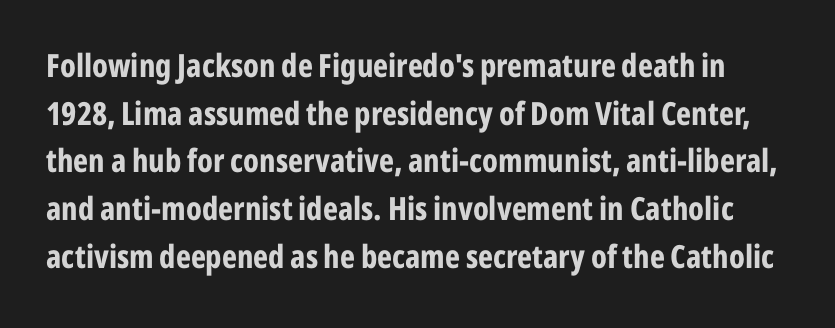
Q: Is the text bold? A: Yes.
Q: Is the text italic (slanted)? A: No, it is upright.
Q: Is the typeface a serif or a sans-serif typeface? A: Sans-serif.
Q: Is the text underlined? A: No.
Q: Is the spacing between letters normal or unusually wide? A: Normal.
Q: Is the spacing between lines tight, normal or loose? A: Normal.
Q: Width (condensed, normal, or wide)? A: Condensed.
Q: Stroke contrast? A: Low.
Q: x-height? A: Medium.
Q: Monospaced? A: No.
